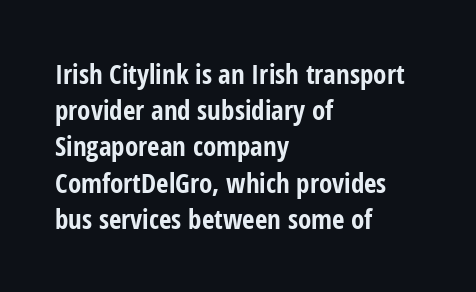
Q: Is the text bold? A: Yes.
Q: Is the text italic (slanted)? A: No, it is upright.
Q: Is the text underlined? A: No.
Q: How is the paragraph aligned? A: Left-aligned.
Q: Is the spacing between letters normal or unusually wide? A: Normal.
Q: Is the spacing between lines tight, normal or loose? A: Normal.
